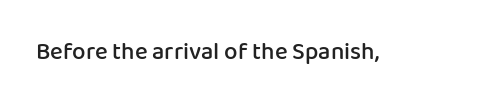
The image shows 24 px text type, upright; set normal letter spacing, not underlined.
